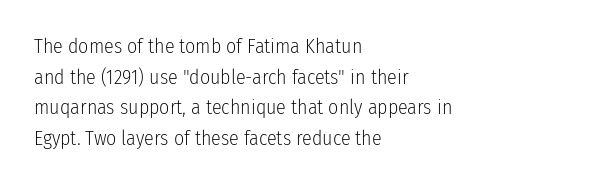
Q: Is the text bold? A: No.
Q: Is the text italic (slanted)? A: No, it is upright.
Q: Is the text underlined? A: No.
Q: How is the paragraph aligned? A: Left-aligned.
Q: Is the spacing between letters normal or unusually wide? A: Normal.
Q: Is the spacing between lines tight, normal or loose? A: Normal.
